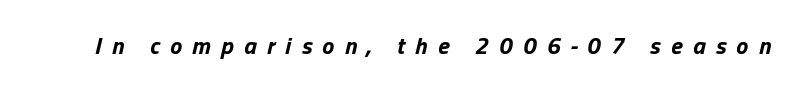
The image shows 24 px bold type, italic (leaning right); set unusually wide letter spacing (+0.43 em), not underlined.
